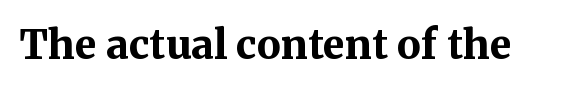
{"serif": "yes", "italic": "no", "bold": "yes", "weight": "bold", "width": "normal", "stroke_contrast": "medium", "x_height": "medium", "monospaced": "no", "underline": "no", "letter_spacing": "normal", "letter_spacing_em": 0.0, "glyph_px": 40}
